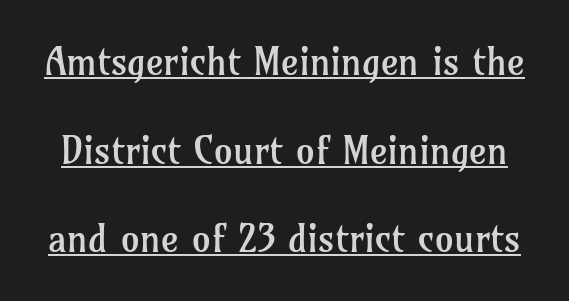
It's the straight-up-and-down kind of type. No letter is thick-stroked: the sample isn't bold. A typographer would call this underscored text. Line spacing here is loose. Unlike a clean sans, this face finishes its strokes with serifs.
